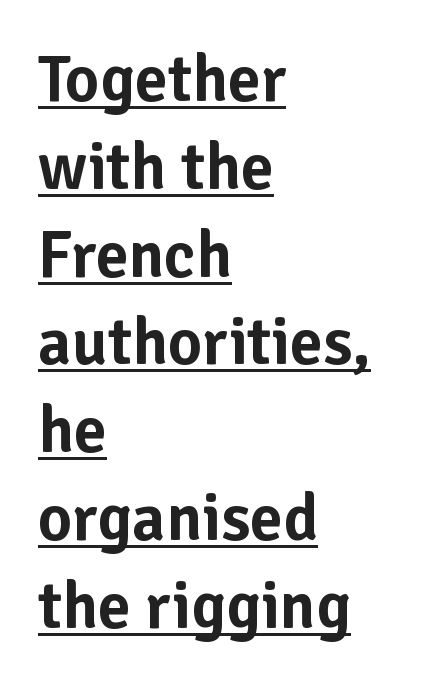
{"serif": "no", "italic": "no", "width": "normal", "stroke_contrast": "low", "x_height": "medium", "monospaced": "no", "underline": "yes", "align": "left", "line_spacing": "normal", "line_spacing_ratio": 1.33, "letter_spacing": "normal", "letter_spacing_em": 0.0, "glyph_px": 66}
